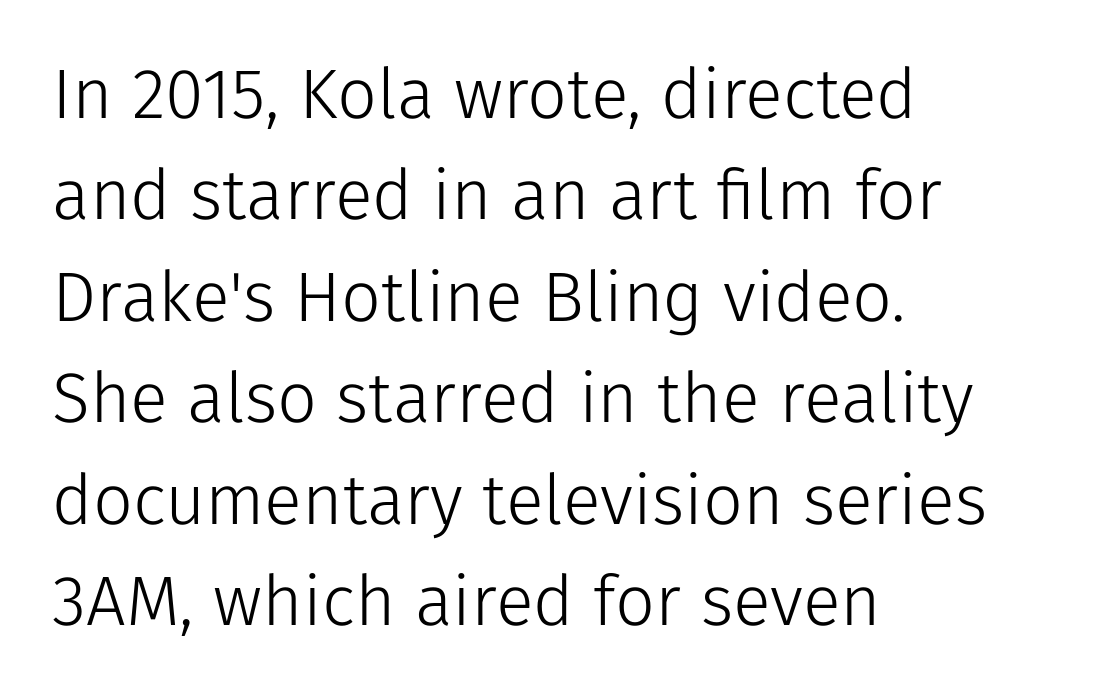
{"serif": "no", "italic": "no", "bold": "no", "weight": "light", "width": "normal", "stroke_contrast": "low", "x_height": "medium", "monospaced": "no", "underline": "no", "align": "left", "line_spacing": "normal", "line_spacing_ratio": 1.45, "letter_spacing": "normal", "letter_spacing_em": 0.0, "glyph_px": 70}
